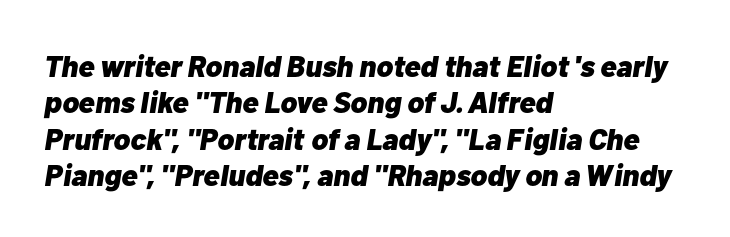
The image shows 30 px heavy type, italic (leaning right); set left-aligned, line spacing 1.21x, normal letter spacing, not underlined; low stroke contrast and a medium x-height.
